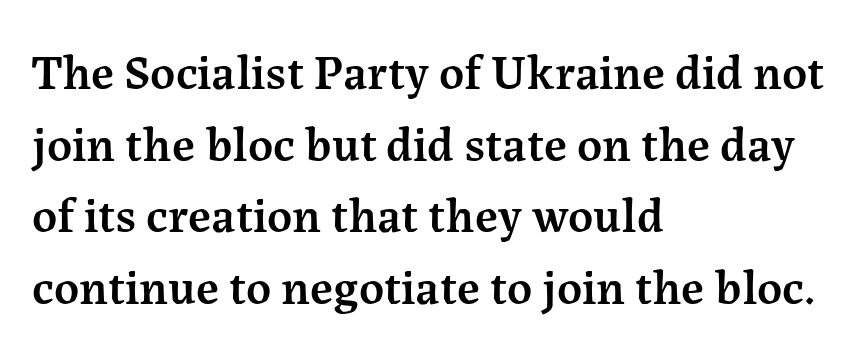
Q: Is the text bold? A: Semi-bold.
Q: Is the text italic (slanted)? A: No, it is upright.
Q: Is the typeface a serif or a sans-serif typeface? A: Serif.
Q: Is the text underlined? A: No.
Q: How is the paragraph aligned? A: Left-aligned.
Q: Is the spacing between letters normal or unusually wide? A: Normal.
Q: Is the spacing between lines tight, normal or loose? A: Normal.
Q: Width (condensed, normal, or wide)? A: Normal.
Q: Stroke contrast? A: Medium.
Q: x-height? A: Medium.
Q: Monospaced? A: No.
